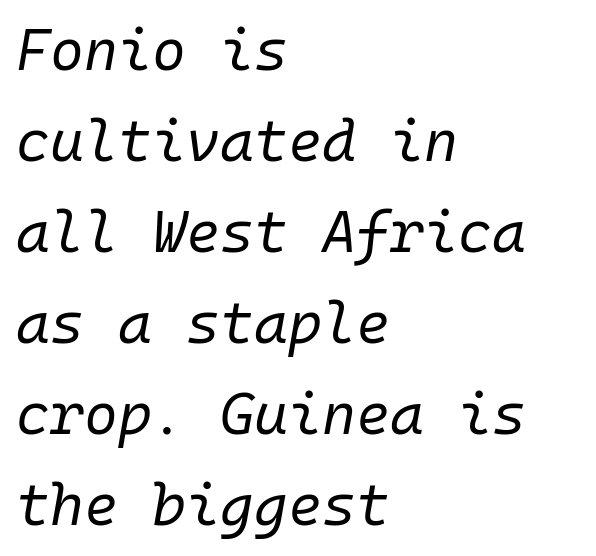
Quick note: interline space is typical. Yep, that's italic — everything's leaning. Counters stay open thanks to moderate or lighter strokes. If you drew a ruler down the left edge, every line would touch it. This rendering leaves character spacing at its baseline value. Check the space under the baseline: it is left empty.
